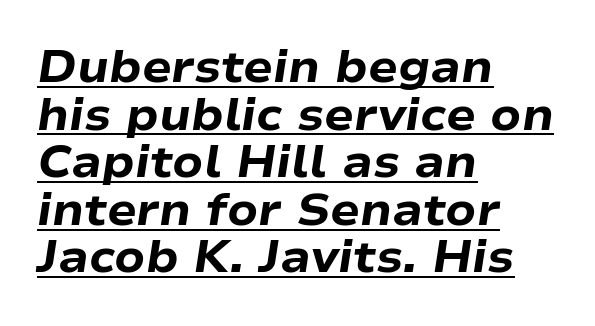
Students, note that the glyphs here touch the page at normal intervals. The lettering is marked with a stroke running underneath it. It's the slanting kind of type. The face used here is proportionally spaced, like ordinary book or web type. The passage shown is emphatically bold.
